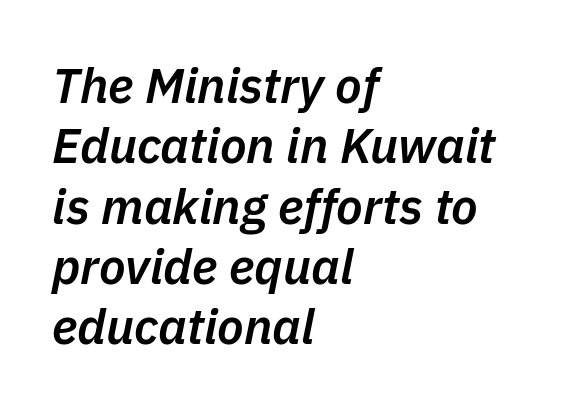
The image shows 49 px semibold type, italic (leaning right); set left-aligned, line spacing 1.23x, normal letter spacing, not underlined; low stroke contrast and a medium x-height.
